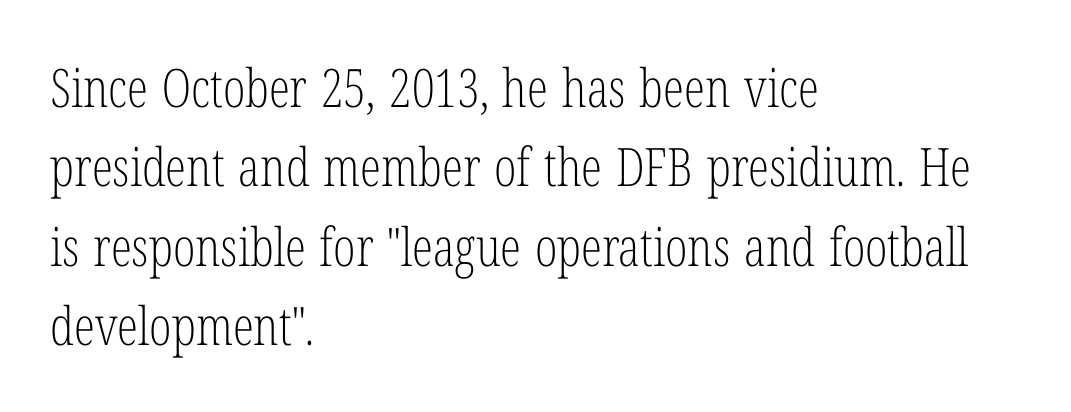
The image shows 53 px light, condensed serif type, upright; set left-aligned, normal line spacing (1.5x), normal letter spacing, not underlined; low stroke contrast and a medium x-height.
